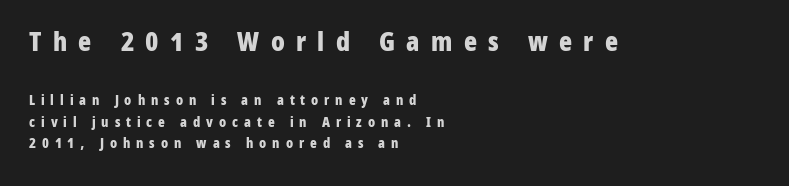
{"italic": "no", "bold": "yes", "underline": "no", "align": "left", "line_spacing": "normal", "line_spacing_ratio": 1.56, "letter_spacing": "wide", "letter_spacing_em": 0.42, "larger_block": "first", "size_ratio": 1.93, "glyph_px": 27}
